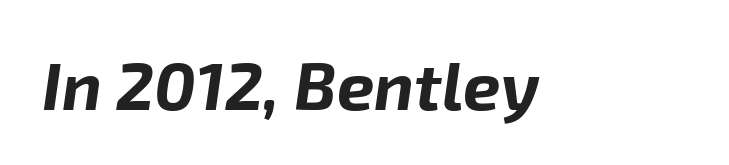
The image shows 67 px bold type, italic (leaning right); set normal letter spacing, not underlined; low stroke contrast and a medium x-height.
